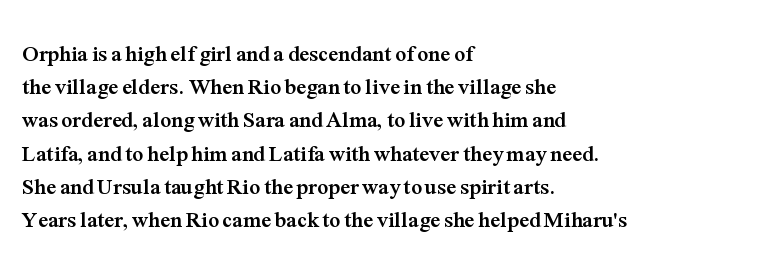
The image shows 22 px bold type, upright; set left-aligned, normal line spacing (1.51x), normal letter spacing, not underlined.
